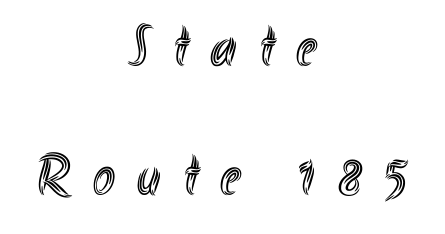
{"width": "condensed", "x_height": "small", "monospaced": "no", "underline": "no", "align": "center", "line_spacing": "loose", "line_spacing_ratio": 2.19, "letter_spacing": "wide", "letter_spacing_em": 0.38, "glyph_px": 59}
